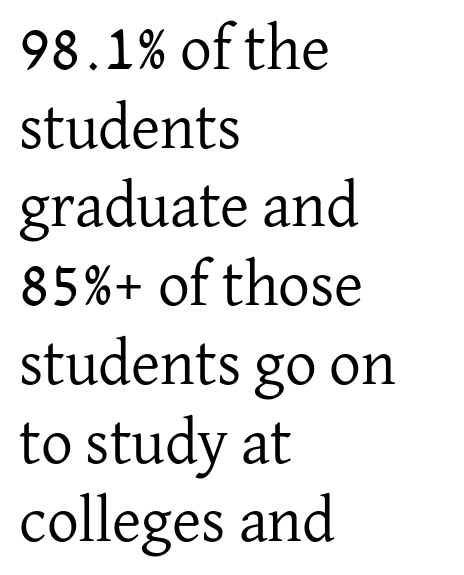
The letters stand straight up with perfectly vertical stems. A clean baseline with only descenders dipping below it. Leftover space on each line is placed entirely after the last word. Are there feet on the stems? There are — it's a serif. The passage shown is not bold in any degree.
